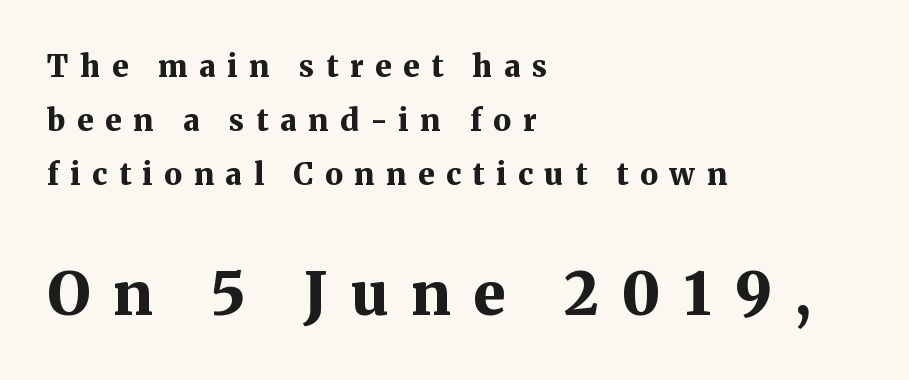
{"serif": "yes", "italic": "no", "bold": "yes", "weight": "bold", "width": "normal", "stroke_contrast": "medium", "x_height": "medium", "monospaced": "no", "underline": "no", "align": "left", "line_spacing_ratio": 1.8, "letter_spacing": "wide", "letter_spacing_em": 0.39, "larger_block": "second", "size_ratio": 1.97, "glyph_px": 59}
